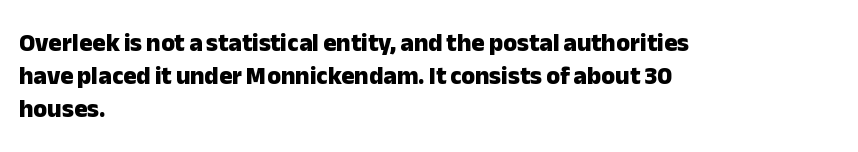
Q: Is the text bold? A: Yes.
Q: Is the text italic (slanted)? A: No, it is upright.
Q: Is the text underlined? A: No.
Q: How is the paragraph aligned? A: Left-aligned.
Q: Is the spacing between letters normal or unusually wide? A: Normal.
Q: Is the spacing between lines tight, normal or loose? A: Normal.
